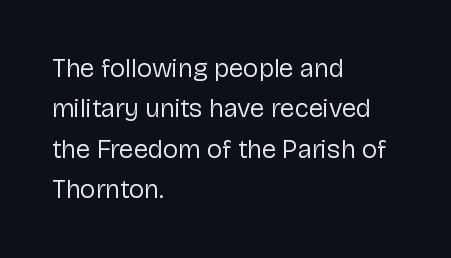
The image shows 26 px text type, upright; set left-aligned, normal line spacing (1.55x), normal letter spacing, not underlined.
